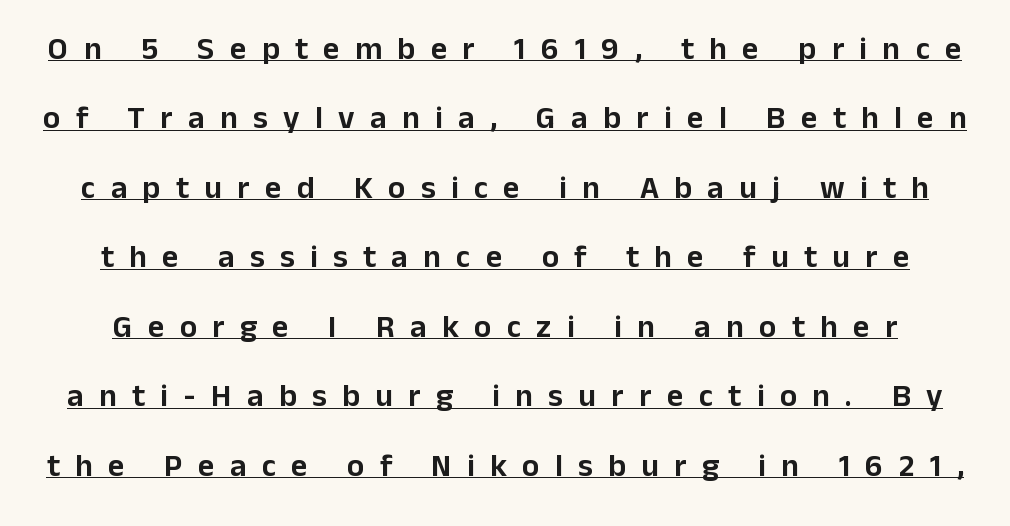
{"serif": "no", "italic": "no", "width": "normal", "stroke_contrast": "low", "x_height": "medium", "monospaced": "no", "underline": "yes", "line_spacing": "loose", "line_spacing_ratio": 2.17, "letter_spacing": "wide", "letter_spacing_em": 0.48, "glyph_px": 32}
